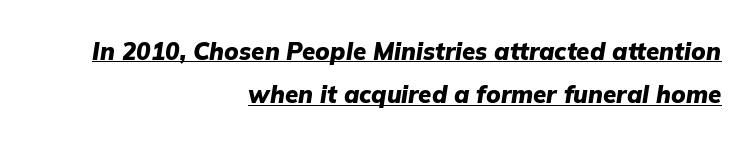
Q: Is the text bold? A: Yes.
Q: Is the text italic (slanted)? A: Yes, it leans right by about 9 degrees.
Q: Is the text underlined? A: Yes.
Q: How is the paragraph aligned? A: Right-aligned.
Q: Is the spacing between letters normal or unusually wide? A: Normal.
